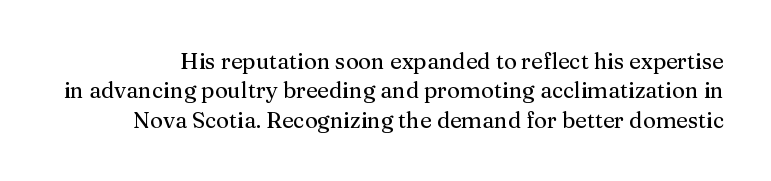
{"italic": "no", "underline": "no", "line_spacing": "normal", "line_spacing_ratio": 1.34, "letter_spacing": "normal", "letter_spacing_em": 0.0, "glyph_px": 22}
